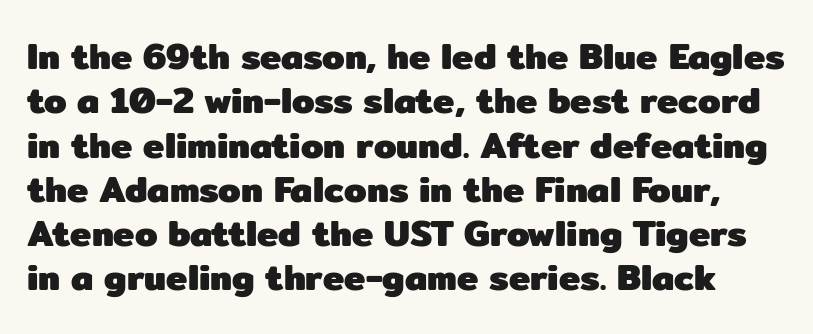
{"serif": "no", "italic": "no", "bold": "yes", "weight": "heavy", "width": "normal", "stroke_contrast": "low", "x_height": "medium", "monospaced": "no", "underline": "no", "line_spacing_ratio": 1.23, "letter_spacing": "normal", "letter_spacing_em": 0.0, "glyph_px": 36}
